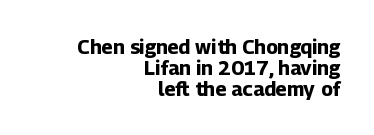
Letter spacing: default. Anything drawn beneath the words? Only blank space. The glyphs have the mass of a bold cut. Closely set lines give the paragraph a compact silhouette. Does the lettering tilt? It doesn't — this is upright.
